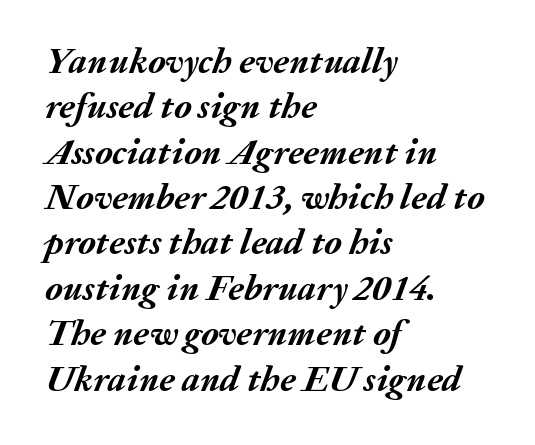
The image shows 36 px semibold type, italic (leaning right); set left-aligned, normal line spacing (1.26x), normal letter spacing, not underlined; medium stroke contrast and a medium x-height.
